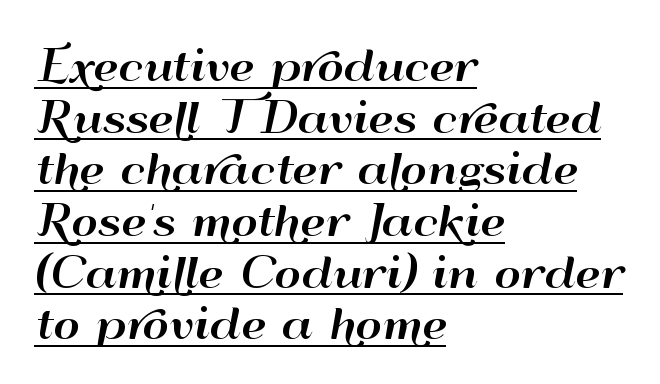
Stroke terminals: plain, sans-serif. One glance says typical: line gaps are just what's usual. Characters follow at the spacing the type designer built in. Horizontal alignment here is leftward, the default for most running prose. The rendered words wear a rule along their underside.
